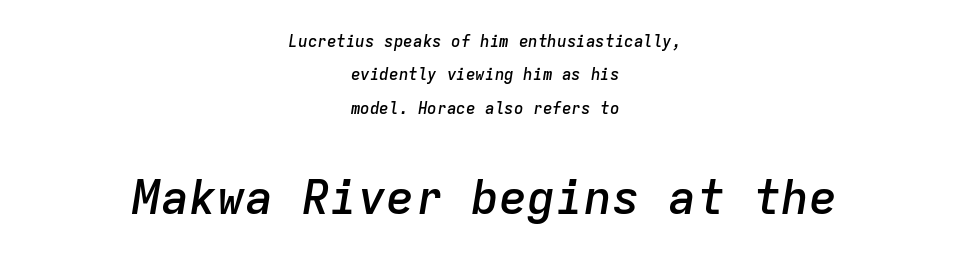
{"italic": "yes", "lean": "right", "slant_degrees": 9, "bold": "semi", "weight": "semibold", "width": "normal", "stroke_contrast": "low", "x_height": "medium", "monospaced": "yes", "underline": "no", "align": "center", "line_spacing": "loose", "line_spacing_ratio": 2.08, "letter_spacing": "normal", "letter_spacing_em": 0.0, "larger_block": "second", "size_ratio": 2.94, "glyph_px": 47}
